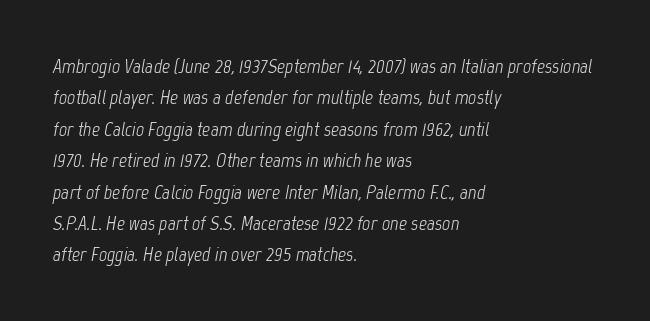
The image shows 20 px text type, italic (leaning right); set left-aligned, normal line spacing (1.57x), normal letter spacing, not underlined.
